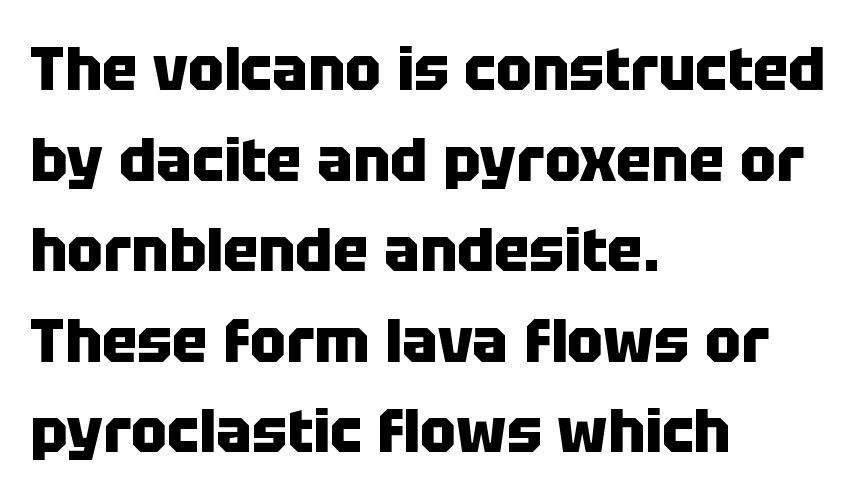
Q: Is the text bold? A: Yes.
Q: Is the text italic (slanted)? A: No, it is upright.
Q: Is the typeface a serif or a sans-serif typeface? A: Sans-serif.
Q: Is the text underlined? A: No.
Q: How is the paragraph aligned? A: Left-aligned.
Q: Is the spacing between letters normal or unusually wide? A: Normal.
Q: Is the spacing between lines tight, normal or loose? A: Normal.
Q: Width (condensed, normal, or wide)? A: Normal.
Q: Stroke contrast? A: Low.
Q: x-height? A: Large.
Q: Monospaced? A: No.
